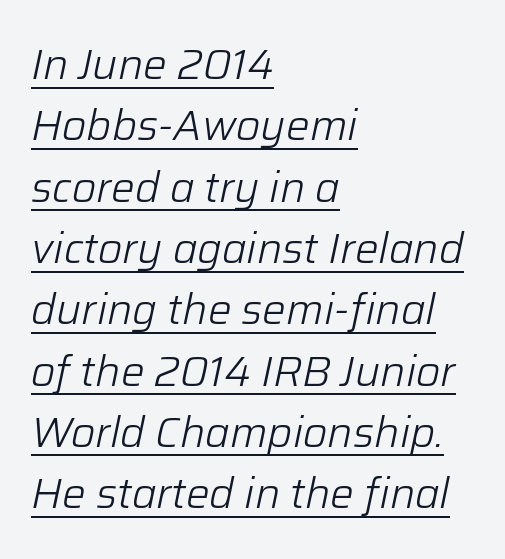
Horizontal alignment here is leftward, the default for most running prose. Compared with undecorated copy, this sample adds a rule below the words. You could call the tracking neutral — neither tight nor loose. Proportional: the letters do not fall into vertical columns.
